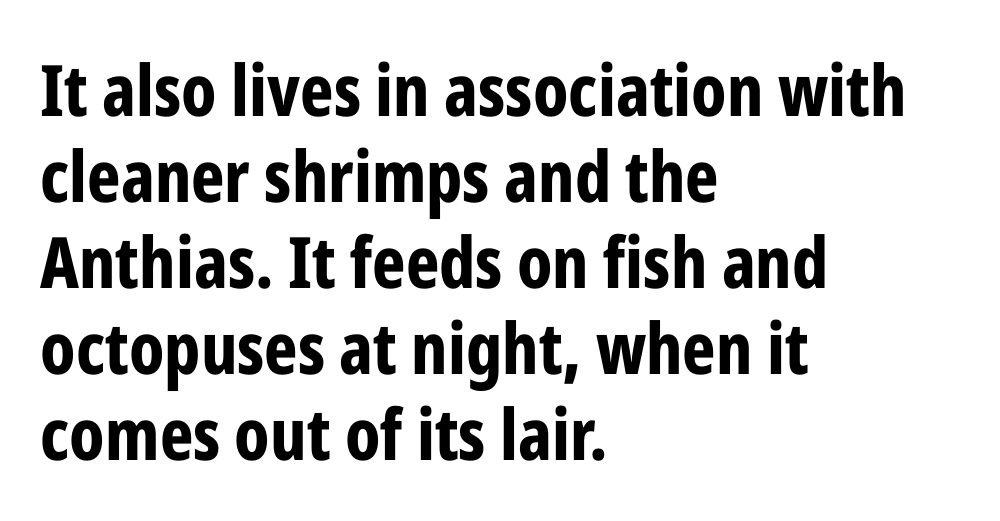
{"serif": "no", "italic": "no", "bold": "yes", "weight": "bold", "width": "condensed", "stroke_contrast": "low", "x_height": "medium", "monospaced": "no", "underline": "no", "align": "left", "line_spacing_ratio": 1.21, "letter_spacing": "normal", "letter_spacing_em": 0.0, "glyph_px": 71}
